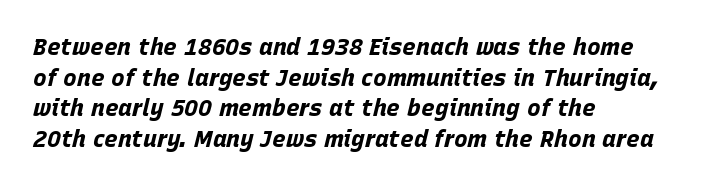
{"italic": "yes", "lean": "right", "slant_degrees": 15, "bold": "yes", "underline": "no", "align": "left", "line_spacing": "normal", "line_spacing_ratio": 1.33, "letter_spacing": "normal", "letter_spacing_em": 0.0, "glyph_px": 23}
